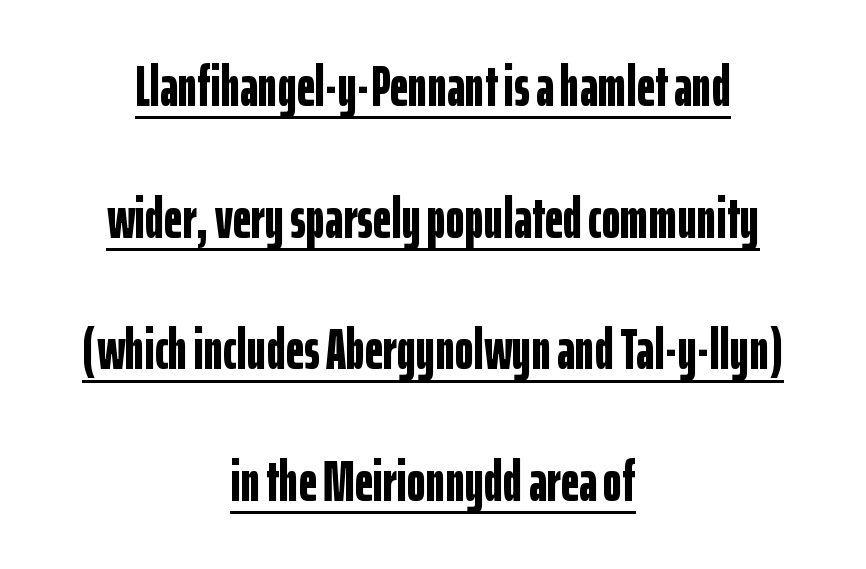
Which margin do the lines hug? Neither — every line sits in the middle. The lettering stays uniformly vertical, giving the passage a roman look. The face used here is a sans, in the tradition of grotesques and geometrics. A dark, heavy texture on the line: the type is bold. Leading is clearly above the norm, producing a sparse column. Think of a printed novel: that variable character pitch is what you see here.
